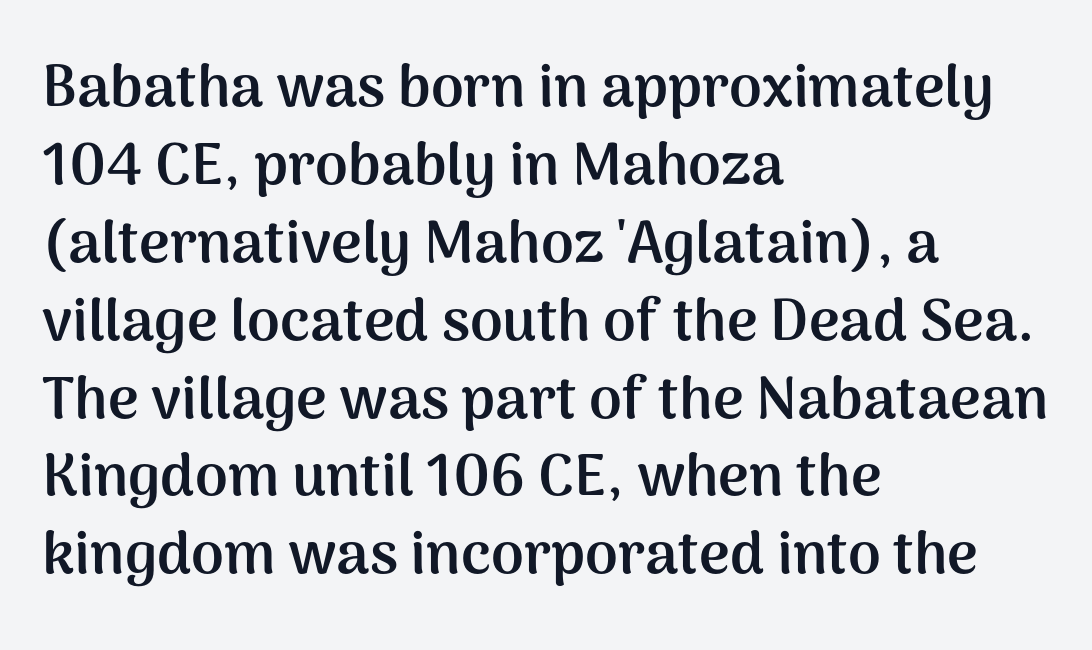
The image shows 59 px semibold sans-serif type, upright; set left-aligned, normal line spacing (1.32x), normal letter spacing, not underlined; medium stroke contrast and a medium x-height.
